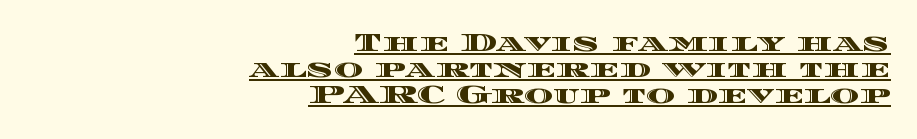
Q: Is the text italic (slanted)? A: No, it is upright.
Q: Is the text underlined? A: Yes.
Q: How is the paragraph aligned? A: Right-aligned.
Q: Is the spacing between letters normal or unusually wide? A: Normal.
Q: Is the spacing between lines tight, normal or loose? A: Tight.
